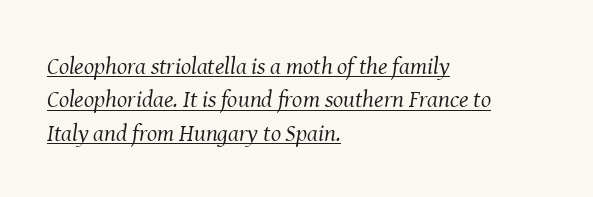
The image shows 24 px text type, italic (leaning right); set left-aligned, normal line spacing (1.39x), normal letter spacing, underlined.
